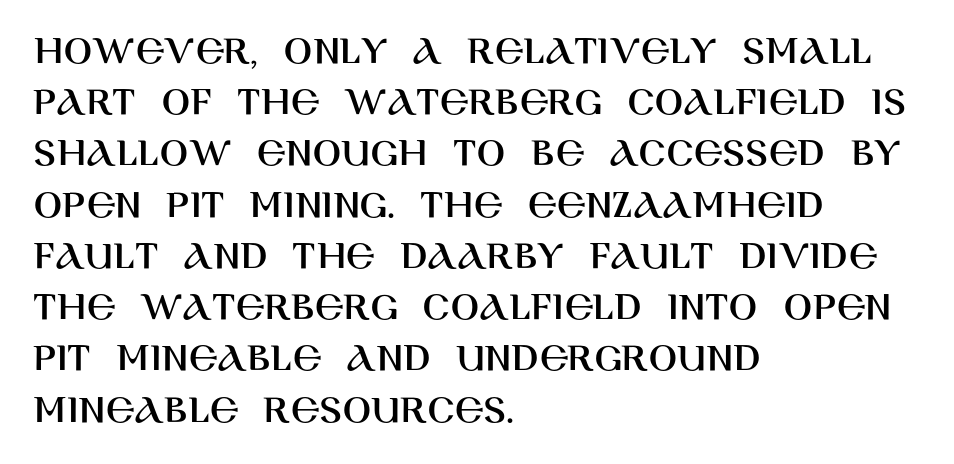
When letters stand straight like this, we call the style roman or upright. Proportional: the letters do not fall into vertical columns. Grotesque or geometric, the face here clearly has no serifs. Lines of text with bare space underneath. The type is set solid horizontally, with unmodified tracking.
